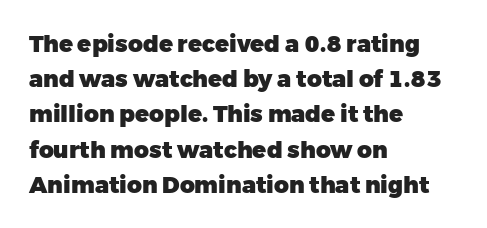
Each new line begins a customary step beneath the previous one. This rendering leaves character spacing at its baseline value. The lettering stays uniformly vertical, giving the passage a roman look. This rendering features lettering with no underline. A student would call this left alignment; a typographer would say flush left, rag right. Is the type bold? Yes — the strokes are clearly thick and heavy.
